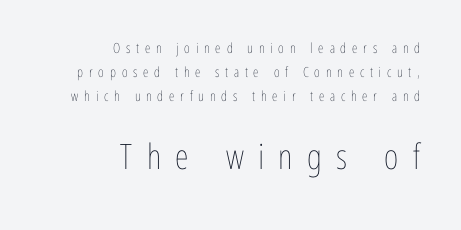
{"italic": "no", "bold": "no", "weight": "thin", "width": "condensed", "stroke_contrast": "low", "x_height": "medium", "monospaced": "no", "underline": "no", "align": "right", "line_spacing": "normal", "line_spacing_ratio": 1.7, "letter_spacing": "wide", "letter_spacing_em": 0.41, "larger_block": "second", "size_ratio": 2.5, "glyph_px": 35}
